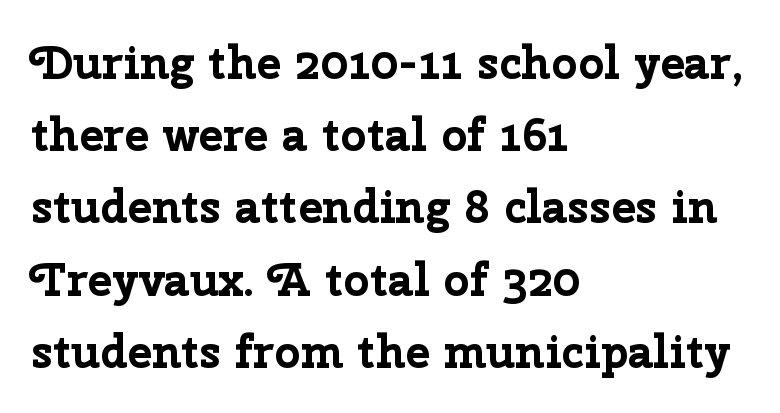
{"serif": "no", "italic": "no", "bold": "yes", "weight": "bold", "width": "normal", "stroke_contrast": "low", "x_height": "medium", "monospaced": "no", "underline": "no", "align": "left", "line_spacing": "normal", "line_spacing_ratio": 1.57, "letter_spacing": "normal", "letter_spacing_em": 0.0, "glyph_px": 46}
